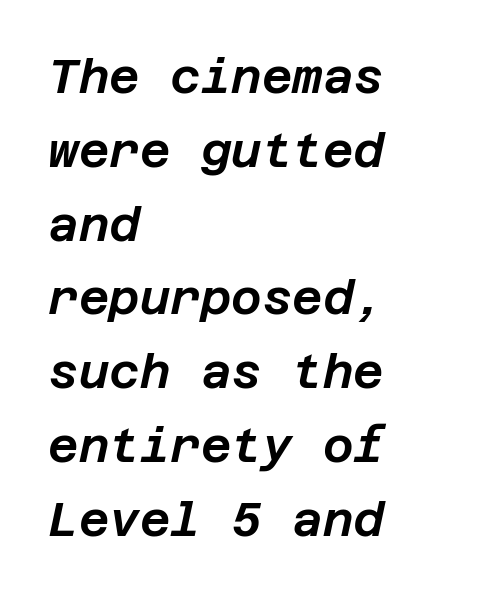
Vertically, the passage feels balanced, rows spaced as you'd expect. Which margin do the lines hug? The left one — the right edge is uneven. Type without underlining. Glyph-to-glyph distance matches everyday printed text. Slant detected: the letters are inclined.
